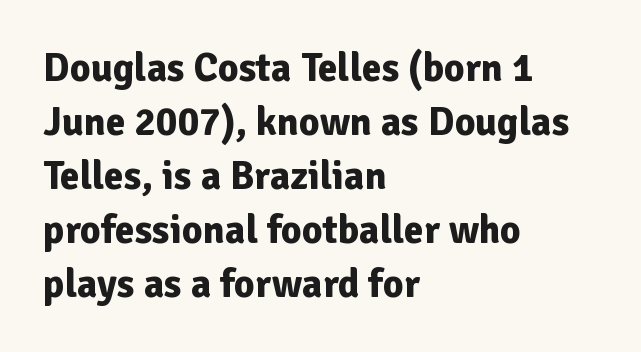
{"serif": "no", "italic": "no", "bold": "yes", "weight": "bold", "width": "normal", "stroke_contrast": "low", "x_height": "medium", "monospaced": "no", "underline": "no", "align": "left", "line_spacing": "normal", "line_spacing_ratio": 1.35, "letter_spacing": "normal", "letter_spacing_em": 0.0, "glyph_px": 40}
